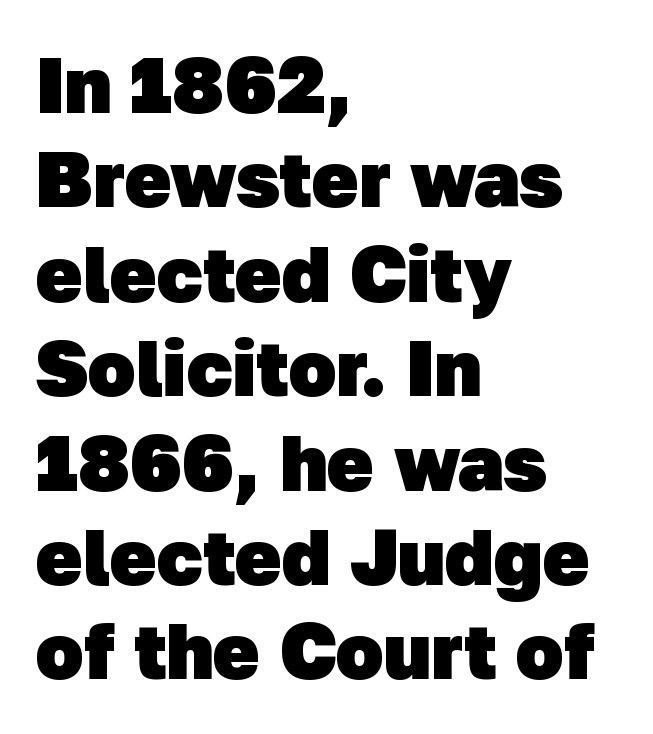
{"serif": "no", "bold": "yes", "weight": "heavy", "width": "normal", "stroke_contrast": "low", "x_height": "medium", "monospaced": "no", "underline": "no", "align": "left", "line_spacing_ratio": 1.21, "letter_spacing": "normal", "letter_spacing_em": 0.0, "glyph_px": 78}
